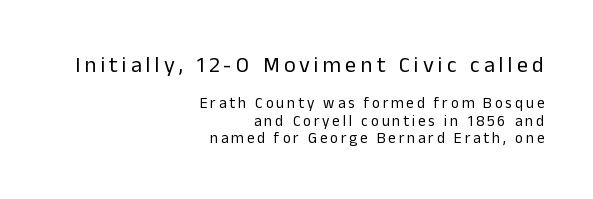
Q: Is the text bold? A: No.
Q: Is the text italic (slanted)? A: No, it is upright.
Q: Is the text underlined? A: No.
Q: How is the paragraph aligned? A: Right-aligned.
Q: Which block of text is set in a larger size, the first (top) or the second (bottom)? A: The first (top) one.
